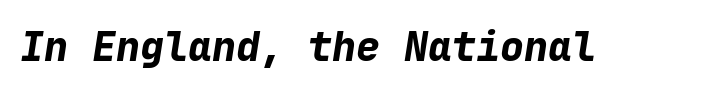
Students, note that the glyphs here touch the page at normal intervals. The string is rendered with underlining switched off. Weight check: bold — yes, fully. Looks like terminal output: every glyph gets an equal slot. The lettering tilts uniformly, giving the passage an italic look.
